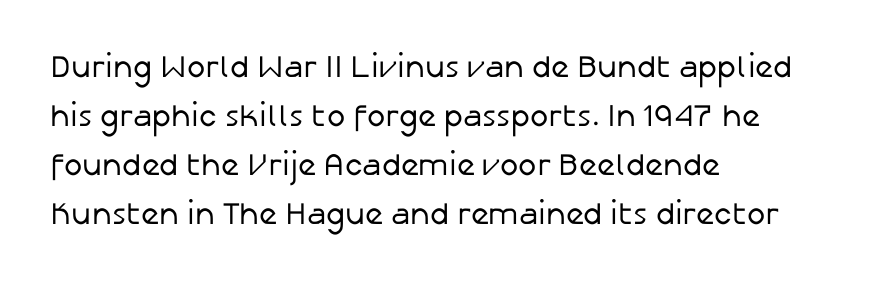
Q: Is the text bold? A: No.
Q: Is the text italic (slanted)? A: No, it is upright.
Q: Is the typeface a serif or a sans-serif typeface? A: Sans-serif.
Q: Is the text underlined? A: No.
Q: How is the paragraph aligned? A: Left-aligned.
Q: Is the spacing between letters normal or unusually wide? A: Normal.
Q: Is the spacing between lines tight, normal or loose? A: Normal.
Q: Width (condensed, normal, or wide)? A: Normal.
Q: Stroke contrast? A: Low.
Q: x-height? A: Medium.
Q: Monospaced? A: No.
